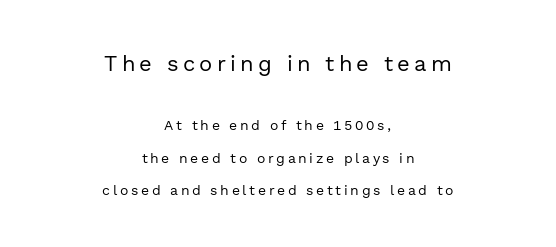
{"italic": "no", "bold": "no", "underline": "no", "align": "center", "line_spacing": "loose", "line_spacing_ratio": 2.31, "larger_block": "first", "size_ratio": 1.57, "glyph_px": 22}
